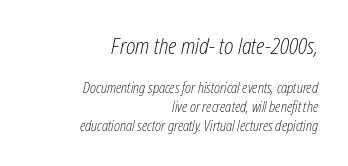
Quick note: italic. The block sitting higher on the canvas is the one with enlarged characters. Between one letter and the next there's only the usual sliver of space. Horizontally, the lines are justified to the trailing edge only. Descender tails drop into unmarked territory.
